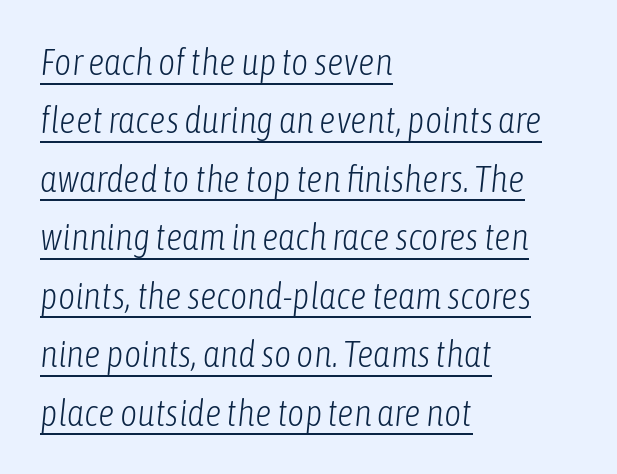
The image shows 37 px light, condensed type, italic (leaning right); set left-aligned, normal line spacing (1.58x), normal letter spacing, underlined; low stroke contrast and a medium x-height.
